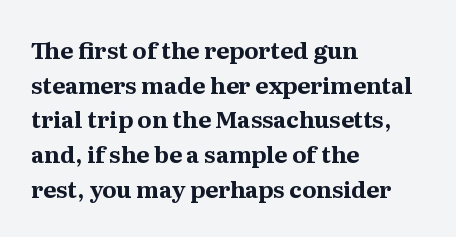
Every stem runs plumb, perpendicular to the baseline. The typesetting leans heavy: a genuine bold. Anything drawn beneath the words? Only blank space. The paragraph shown leans on its left margin. In terms of letterspacing, this is plain default setting. The space between consecutive lines is moderate.
